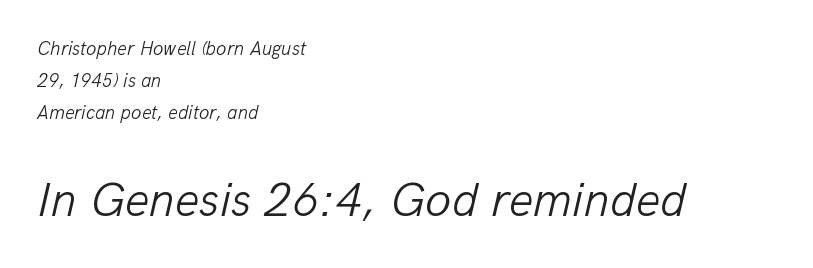
Q: Is the text bold? A: No.
Q: Is the text italic (slanted)? A: Yes, it leans right by about 13 degrees.
Q: Is the text underlined? A: No.
Q: How is the paragraph aligned? A: Left-aligned.
Q: Is the spacing between letters normal or unusually wide? A: Normal.
Q: Is the spacing between lines tight, normal or loose? A: Normal.
Q: Which block of text is set in a larger size, the first (top) or the second (bottom)? A: The second (bottom) one.
Q: Width (condensed, normal, or wide)? A: Normal.
Q: Stroke contrast? A: Low.
Q: x-height? A: Medium.
Q: Monospaced? A: No.
